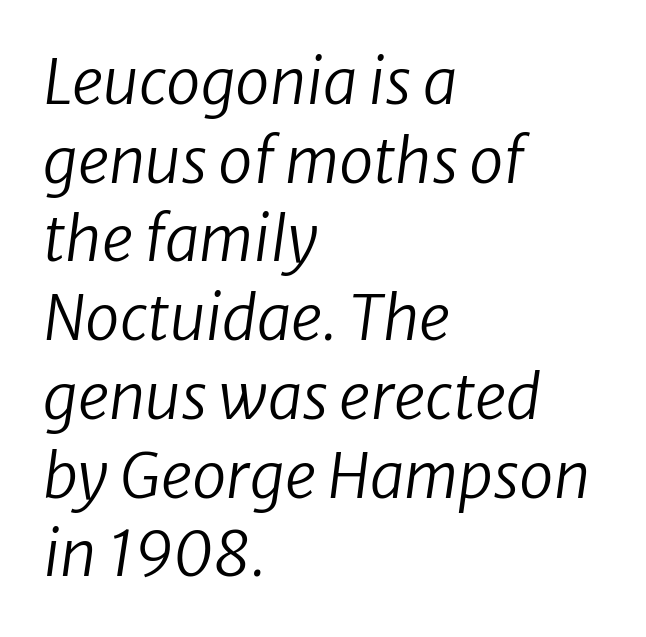
Tracking here is standard; glyphs follow each other at the usual distance. Has an underline been added? It has not. The passage shown is typed in a proportional face where columns would drift. Interline gaps are of average width in this sample.
